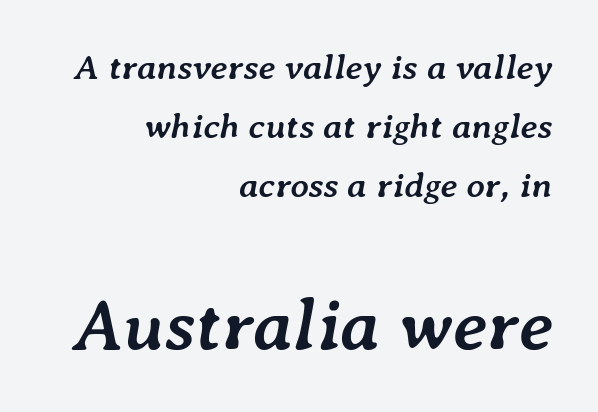
{"italic": "yes", "lean": "right", "slant_degrees": 7, "bold": "yes", "weight": "semibold", "width": "normal", "stroke_contrast": "low", "x_height": "medium", "monospaced": "no", "underline": "no", "align": "right", "line_spacing": "normal", "line_spacing_ratio": 1.64, "letter_spacing": "normal", "letter_spacing_em": 0.0, "larger_block": "second", "size_ratio": 2.03, "glyph_px": 73}
